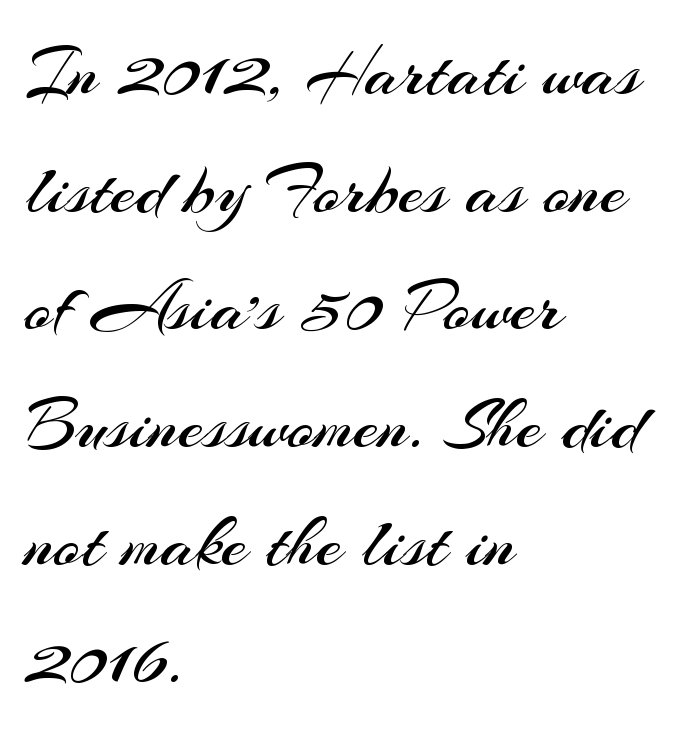
Layout note: lines flush left. Is there much room between lines? A standard amount, neither cramped nor airy. A bare baseline throughout the passage. Do the characters align in a grid? No, the font is proportional.
